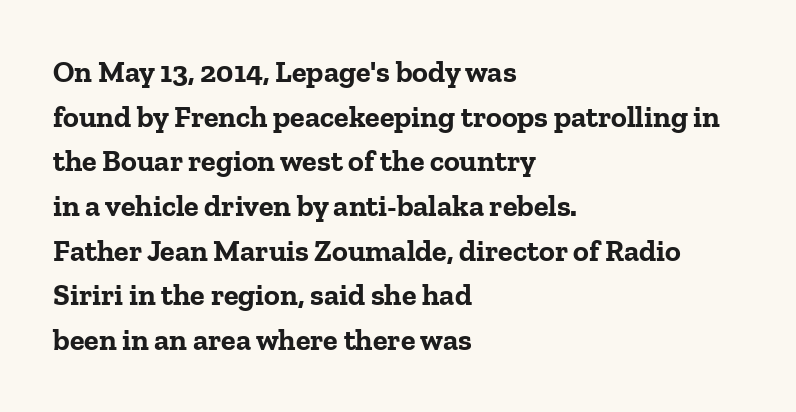
{"serif": "yes", "italic": "no", "bold": "yes", "weight": "bold", "width": "normal", "stroke_contrast": "low", "x_height": "medium", "monospaced": "no", "underline": "no", "align": "left", "line_spacing": "normal", "line_spacing_ratio": 1.49, "letter_spacing": "normal", "letter_spacing_em": 0.0, "glyph_px": 30}
